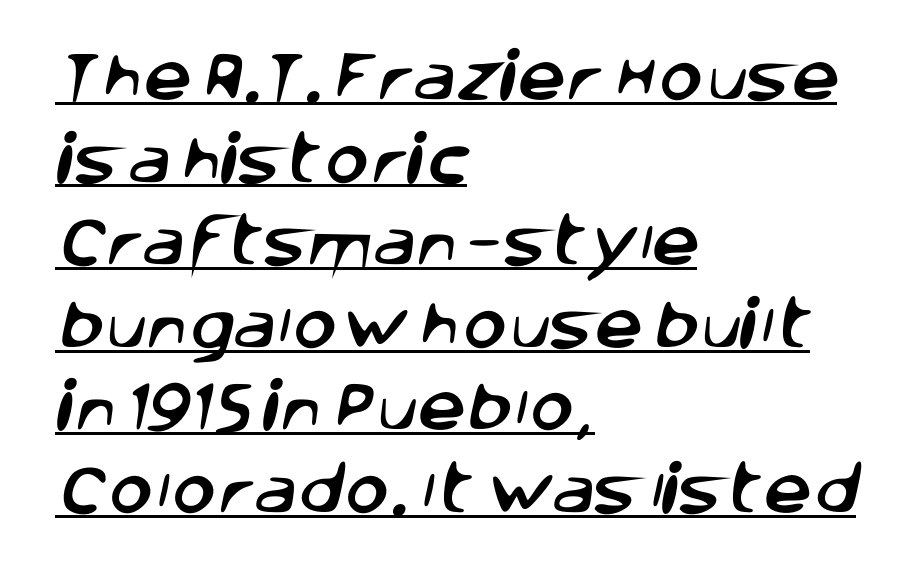
The image shows 54 px sans-serif type; set left-aligned, normal line spacing (1.53x), normal letter spacing, underlined; low stroke contrast and a large x-height.
